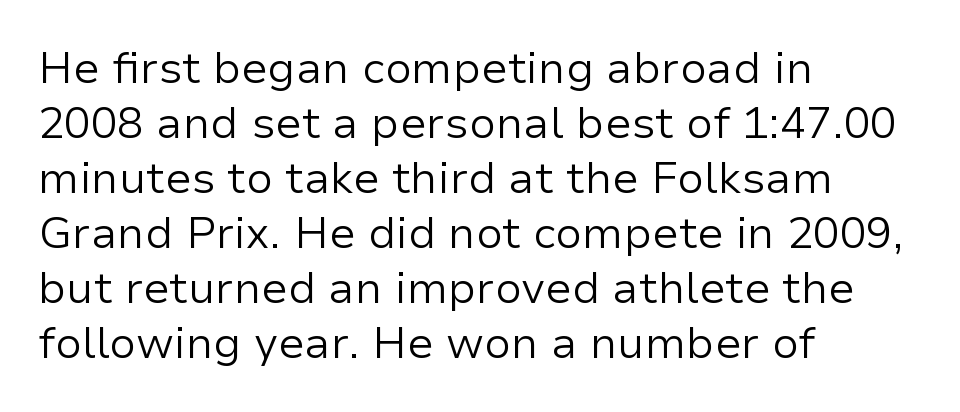
No extra tracking has been applied to these lines. Tall strokes in this sample are plumb rather than angled. No extra ink here — the face is not bold. Observe the absence of serifs on each vertical stroke in this sample. Lines of text with bare space underneath.
